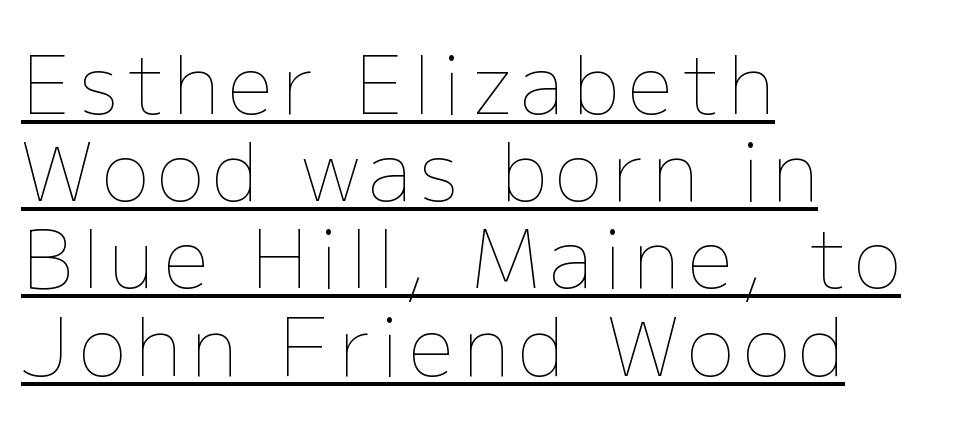
Q: Is the text bold? A: No.
Q: Is the text italic (slanted)? A: No, it is upright.
Q: Is the text underlined? A: Yes.
Q: How is the paragraph aligned? A: Left-aligned.
Q: Is the spacing between lines tight, normal or loose? A: Tight.
Q: Width (condensed, normal, or wide)? A: Normal.
Q: Stroke contrast? A: Low.
Q: x-height? A: Medium.
Q: Monospaced? A: No.
